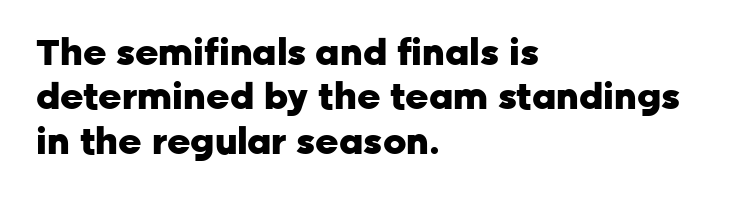
The image shows 36 px heavy sans-serif type, upright; set left-aligned, line spacing 1.23x, normal letter spacing, not underlined; low stroke contrast and a medium x-height.
